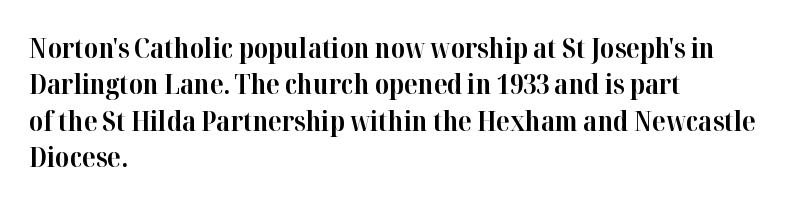
The lettering stays uniformly vertical, giving the passage a roman look. Letters rest on an invisible, unmarked baseline. This block has exactly the height ordinary leading produces. Spacing between characters is what you'd get straight out of the box. Notice how thick the strokes are: this is what a full bold looks like.
